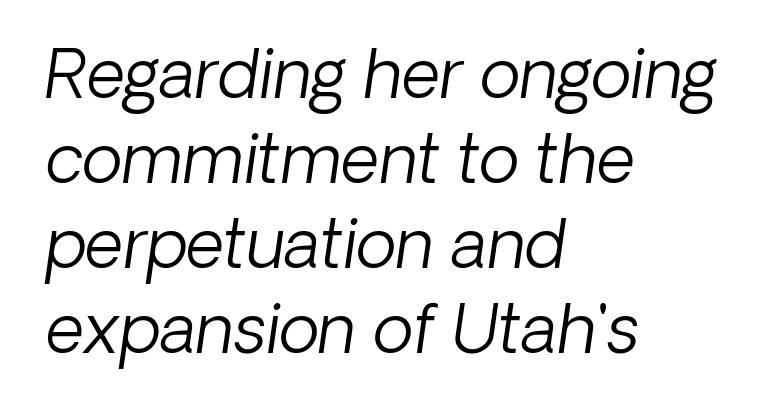
{"italic": "yes", "lean": "right", "slant_degrees": 8, "bold": "no", "weight": "light", "width": "normal", "stroke_contrast": "low", "x_height": "medium", "monospaced": "no", "underline": "no", "align": "left", "line_spacing": "normal", "line_spacing_ratio": 1.27, "letter_spacing": "normal", "letter_spacing_em": 0.0, "glyph_px": 67}
